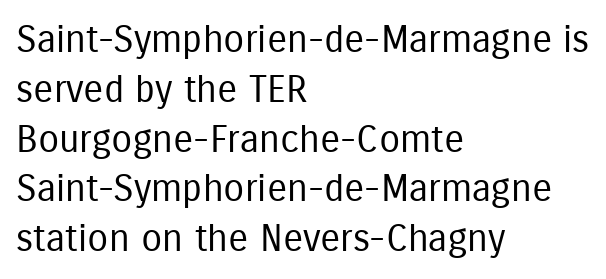
Q: Is the text bold? A: No.
Q: Is the text italic (slanted)? A: No, it is upright.
Q: Is the typeface a serif or a sans-serif typeface? A: Sans-serif.
Q: Is the text underlined? A: No.
Q: How is the paragraph aligned? A: Left-aligned.
Q: Is the spacing between letters normal or unusually wide? A: Normal.
Q: Is the spacing between lines tight, normal or loose? A: Normal.
Q: Width (condensed, normal, or wide)? A: Condensed.
Q: Stroke contrast? A: Low.
Q: x-height? A: Medium.
Q: Monospaced? A: No.
